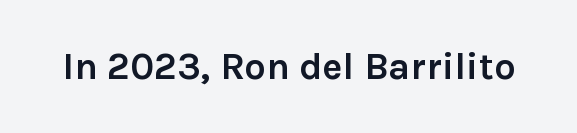
The image shows 38 px semibold sans-serif type, upright; set normal letter spacing, not underlined; low stroke contrast and a medium x-height.
